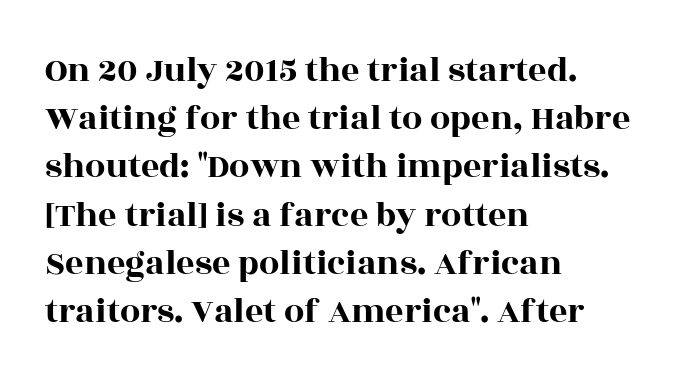
The block of text has a typical density, with ordinary space between rows. The strip under each line holds only bare page. A typesetter would call this zero additional tracking. If you drew a line through each stem, it would be perfectly vertical. Here the designer chose a conventional face with non-uniform glyph widths. Is the block centered? No — it sits flush against the left margin.
